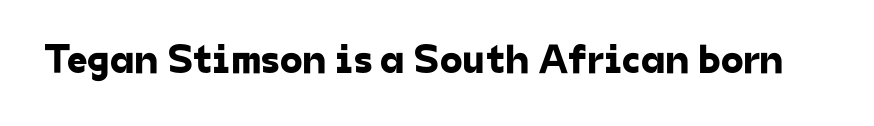
Q: Is the typeface a serif or a sans-serif typeface? A: Sans-serif.
Q: Is the text underlined? A: No.
Q: Is the spacing between letters normal or unusually wide? A: Normal.
Q: Width (condensed, normal, or wide)? A: Normal.
Q: Stroke contrast? A: Low.
Q: x-height? A: Medium.
Q: Monospaced? A: No.
